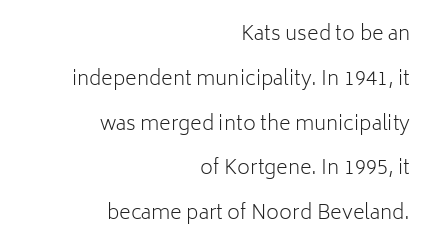
The image shows 20 px text type, upright; set right-aligned, loose line spacing (2.24x), normal letter spacing, not underlined.
